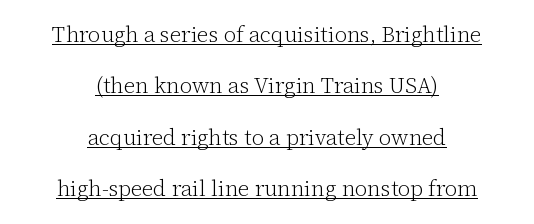
The image shows 22 px text type, upright; set centered, loose line spacing (2.34x), normal letter spacing, underlined.
